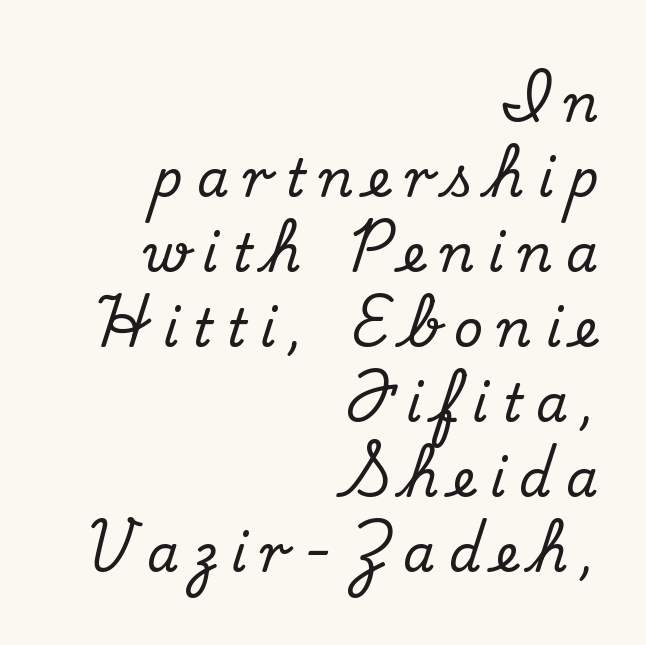
The image shows 51 px serif type; set right-aligned, normal line spacing (1.47x), unusually wide letter spacing (+0.28 em), not underlined; medium stroke contrast and a small x-height.
